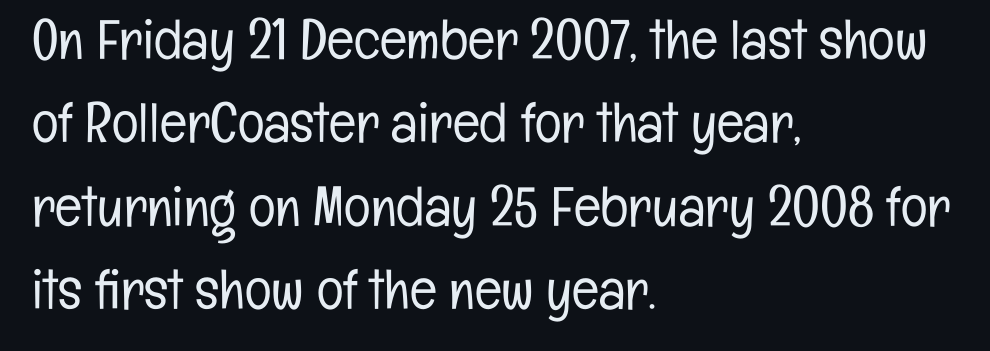
{"serif": "no", "italic": "no", "bold": "no", "weight": "light", "width": "condensed", "stroke_contrast": "low", "x_height": "medium", "monospaced": "no", "underline": "no", "align": "left", "line_spacing": "normal", "line_spacing_ratio": 1.49, "letter_spacing": "normal", "letter_spacing_em": 0.0, "glyph_px": 56}
